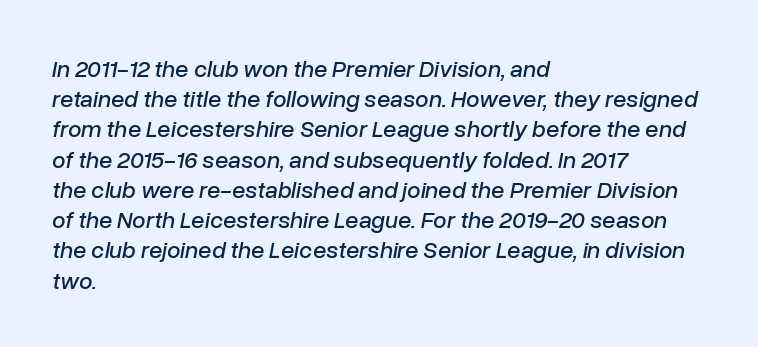
{"italic": "yes", "lean": "right", "slant_degrees": 10, "underline": "no", "align": "left", "line_spacing": "normal", "line_spacing_ratio": 1.26, "letter_spacing": "normal", "letter_spacing_em": 0.0, "glyph_px": 24}
